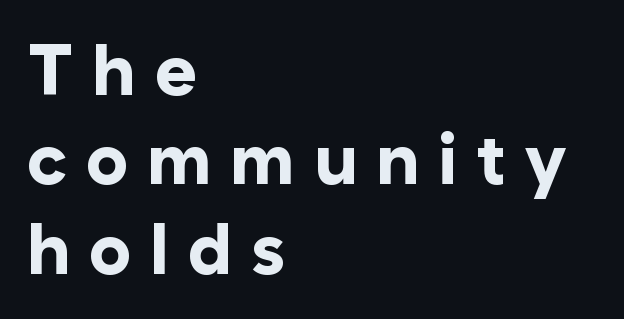
Q: Is the text bold? A: Yes.
Q: Is the text italic (slanted)? A: No, it is upright.
Q: Is the typeface a serif or a sans-serif typeface? A: Sans-serif.
Q: Is the text underlined? A: No.
Q: How is the paragraph aligned? A: Left-aligned.
Q: Is the spacing between letters normal or unusually wide? A: Unusually wide.
Q: Is the spacing between lines tight, normal or loose? A: Normal.
Q: Width (condensed, normal, or wide)? A: Normal.
Q: Stroke contrast? A: Low.
Q: x-height? A: Medium.
Q: Monospaced? A: No.
